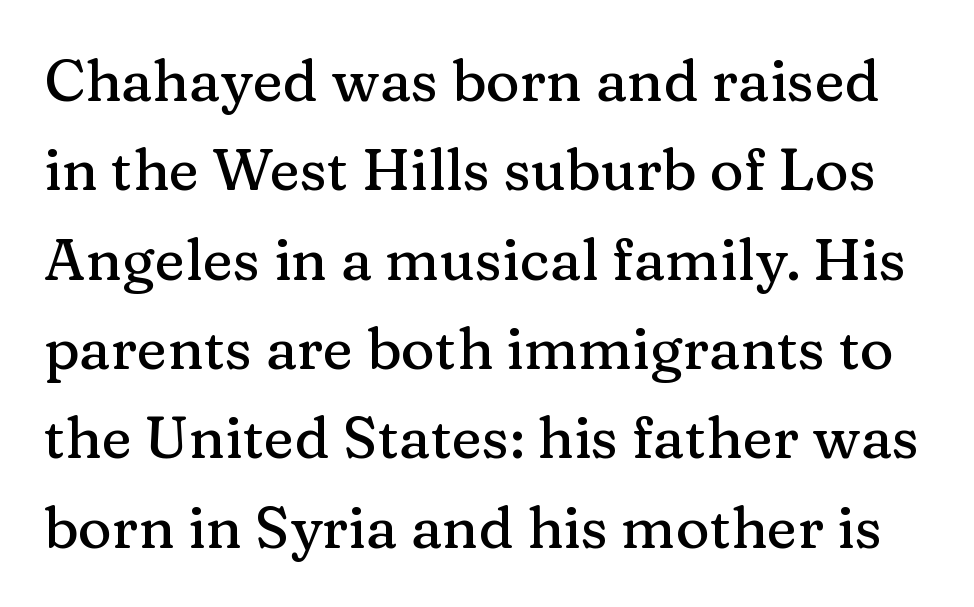
The image shows 58 px serif type, upright; set normal line spacing (1.54x), normal letter spacing, not underlined; medium stroke contrast and a medium x-height.
